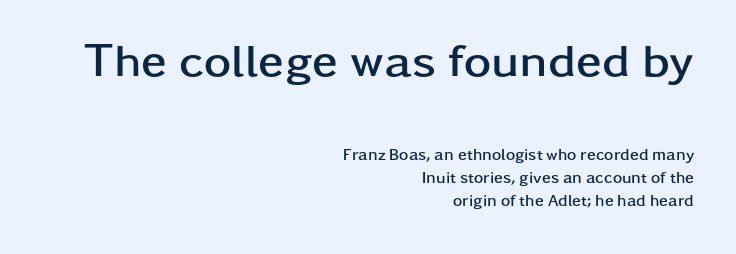
You could call the tracking neutral — neither tight nor loose. The emphasis by scale lands on block number one, above. A flush-right, rag-left setting is used for this passage. Characters remain perfectly vertical along every line.
